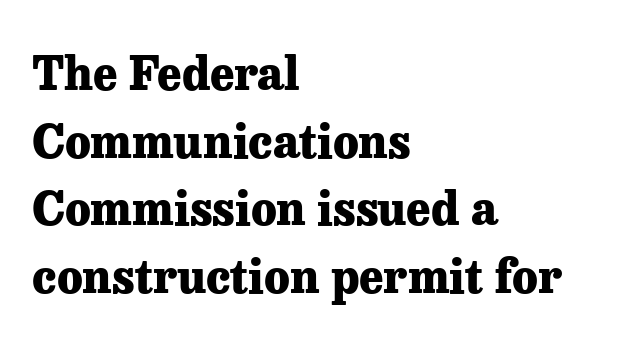
Q: Is the text bold? A: Yes.
Q: Is the text italic (slanted)? A: No, it is upright.
Q: Is the typeface a serif or a sans-serif typeface? A: Serif.
Q: Is the text underlined? A: No.
Q: How is the paragraph aligned? A: Left-aligned.
Q: Is the spacing between letters normal or unusually wide? A: Normal.
Q: Is the spacing between lines tight, normal or loose? A: Normal.
Q: Width (condensed, normal, or wide)? A: Normal.
Q: Stroke contrast? A: Low.
Q: x-height? A: Medium.
Q: Monospaced? A: No.
